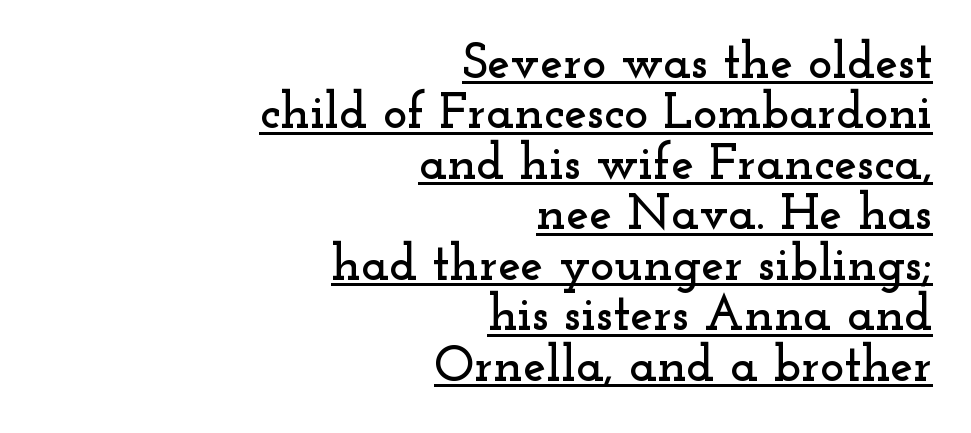
Q: Is the text italic (slanted)? A: No, it is upright.
Q: Is the typeface a serif or a sans-serif typeface? A: Serif.
Q: Is the text underlined? A: Yes.
Q: How is the paragraph aligned? A: Right-aligned.
Q: Is the spacing between letters normal or unusually wide? A: Normal.
Q: Is the spacing between lines tight, normal or loose? A: Tight.
Q: Width (condensed, normal, or wide)? A: Wide.
Q: Stroke contrast? A: Low.
Q: x-height? A: Small.
Q: Monospaced? A: No.
